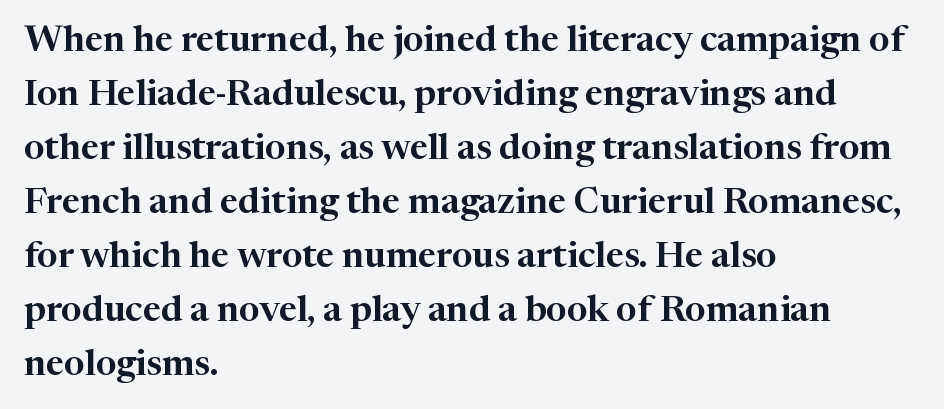
Q: Is the text italic (slanted)? A: No, it is upright.
Q: Is the typeface a serif or a sans-serif typeface? A: Serif.
Q: Is the text underlined? A: No.
Q: How is the paragraph aligned? A: Left-aligned.
Q: Is the spacing between letters normal or unusually wide? A: Normal.
Q: Is the spacing between lines tight, normal or loose? A: Normal.
Q: Width (condensed, normal, or wide)? A: Normal.
Q: Stroke contrast? A: High.
Q: x-height? A: Medium.
Q: Monospaced? A: No.
